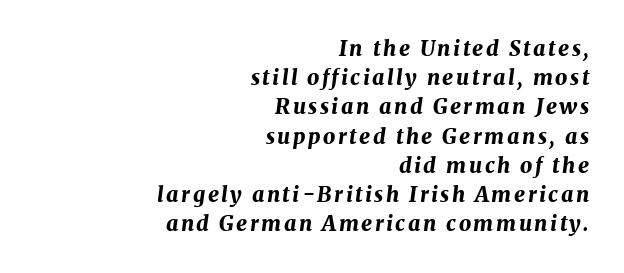
The image shows 21 px bold type, italic (leaning right); set right-aligned, normal line spacing (1.39x), not underlined.
